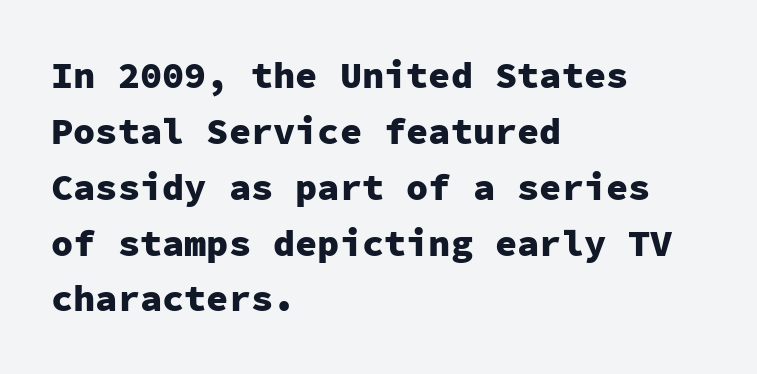
The image shows 37 px heavy sans-serif type, upright, monospaced; set left-aligned, normal line spacing (1.51x), normal letter spacing, not underlined; low stroke contrast and a medium x-height.
